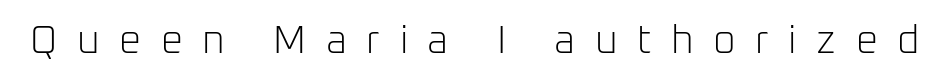
The image shows 39 px light sans-serif type, upright; set unusually wide letter spacing (+0.5 em), not underlined; low stroke contrast and a medium x-height.
